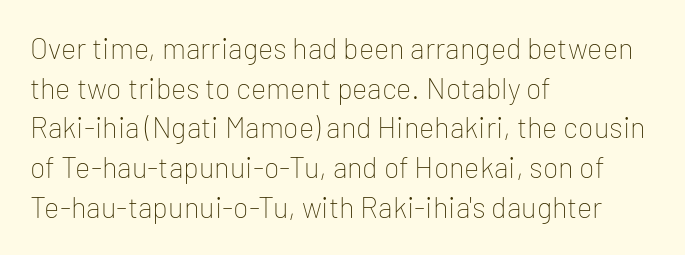
{"serif": "no", "italic": "no", "bold": "no", "weight": "thin", "width": "normal", "stroke_contrast": "low", "x_height": "medium", "monospaced": "no", "underline": "no", "align": "left", "line_spacing": "normal", "line_spacing_ratio": 1.37, "letter_spacing": "normal", "letter_spacing_em": 0.0, "glyph_px": 29}
